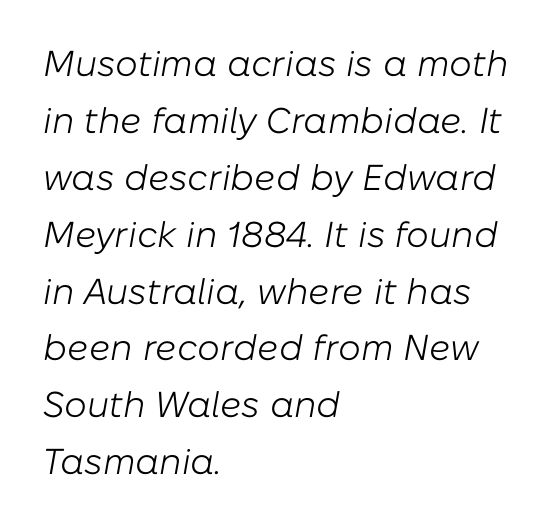
{"italic": "yes", "lean": "right", "slant_degrees": 10, "bold": "no", "weight": "light", "width": "normal", "stroke_contrast": "low", "x_height": "medium", "monospaced": "no", "underline": "no", "align": "left", "line_spacing": "normal", "line_spacing_ratio": 1.58, "letter_spacing": "normal", "letter_spacing_em": 0.0, "glyph_px": 36}
